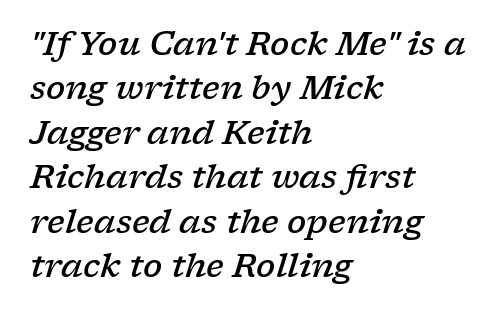
Q: Is the text bold? A: Semi-bold.
Q: Is the text italic (slanted)? A: Yes, it leans right by about 17 degrees.
Q: Is the typeface a serif or a sans-serif typeface? A: Serif.
Q: Is the text underlined? A: No.
Q: How is the paragraph aligned? A: Left-aligned.
Q: Is the spacing between letters normal or unusually wide? A: Normal.
Q: Is the spacing between lines tight, normal or loose? A: Normal.
Q: Width (condensed, normal, or wide)? A: Wide.
Q: Stroke contrast? A: Low.
Q: x-height? A: Medium.
Q: Monospaced? A: No.
